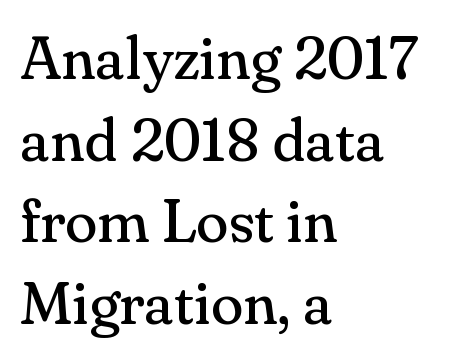
{"serif": "yes", "italic": "no", "bold": "no", "weight": "regular", "width": "normal", "stroke_contrast": "medium", "x_height": "small", "monospaced": "no", "underline": "no", "align": "left", "line_spacing": "normal", "line_spacing_ratio": 1.36, "letter_spacing": "normal", "letter_spacing_em": 0.0, "glyph_px": 60}
